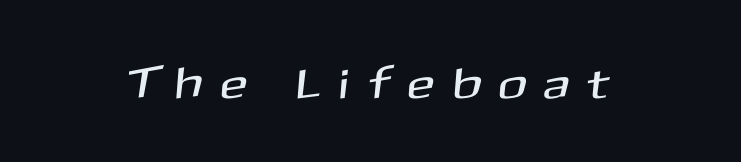
{"serif": "no", "width": "normal", "stroke_contrast": "medium", "x_height": "medium", "monospaced": "no", "underline": "no", "letter_spacing": "wide", "letter_spacing_em": 0.47, "glyph_px": 44}
